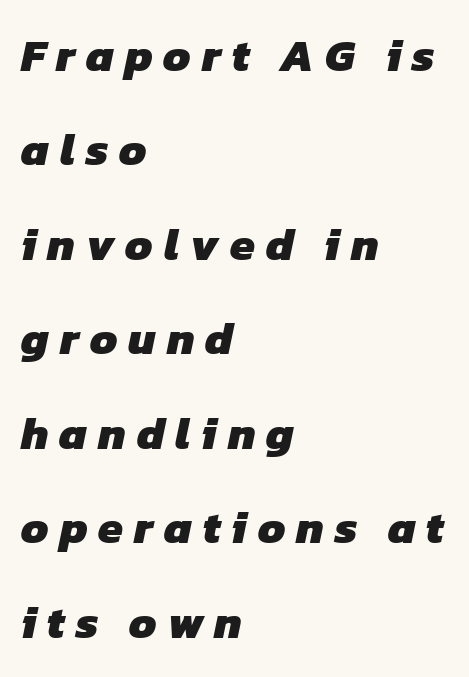
{"serif": "no", "bold": "yes", "weight": "heavy", "width": "normal", "stroke_contrast": "low", "x_height": "medium", "monospaced": "no", "underline": "no", "align": "left", "line_spacing": "loose", "line_spacing_ratio": 2.1, "letter_spacing": "wide", "letter_spacing_em": 0.24, "glyph_px": 45}
